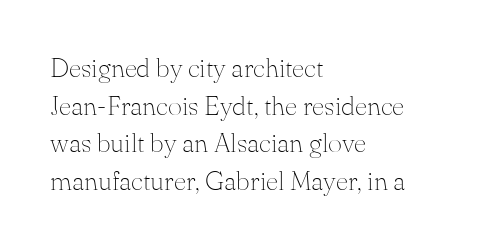
Q: Is the text bold? A: No.
Q: Is the text italic (slanted)? A: No, it is upright.
Q: Is the text underlined? A: No.
Q: How is the paragraph aligned? A: Left-aligned.
Q: Is the spacing between letters normal or unusually wide? A: Normal.
Q: Is the spacing between lines tight, normal or loose? A: Normal.
